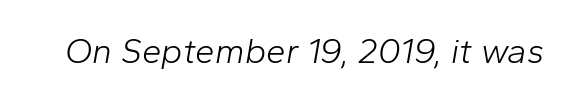
The image shows 35 px light type, italic (leaning right); set normal letter spacing, not underlined; low stroke contrast and a medium x-height.
